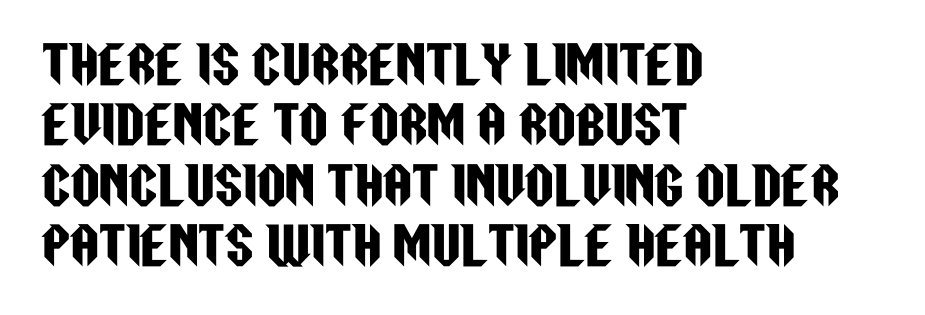
Q: Is the text italic (slanted)? A: No, it is upright.
Q: Is the typeface a serif or a sans-serif typeface? A: Sans-serif.
Q: Is the text underlined? A: No.
Q: How is the paragraph aligned? A: Left-aligned.
Q: Is the spacing between letters normal or unusually wide? A: Normal.
Q: Width (condensed, normal, or wide)? A: Condensed.
Q: Stroke contrast? A: Low.
Q: x-height? A: Large.
Q: Monospaced? A: No.
